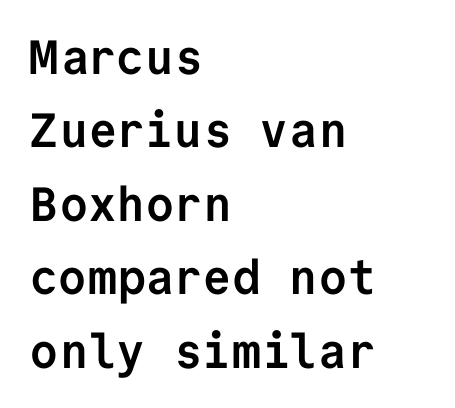
Horizontally, the lines are justified to the leading edge only. The text was rendered using a sans face with plain stroke endings. This rendering features lettering with no underline. This sample has the even, mechanical cadence of fixed-width lettering. Nobody touched the tracking dial on this one. The lines sit at an ordinary, default distance from one another.
